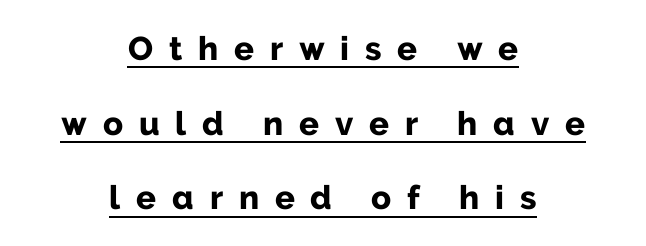
Notice the wide empty band between every row — that's loose leading. A baseline rule has been typeset under these characters. Strokes here are thick enough to call this a true bold. These lines are centered, leaving both edges ragged. The designer went with a sans here, leaving each stem footless. Caption: expanded tracking, letters set apart.
